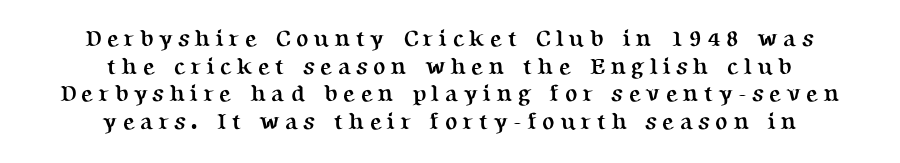
The image shows 23 px bold type, upright; set centered, line spacing 1.2x, unusually wide letter spacing (+0.23 em), not underlined.
